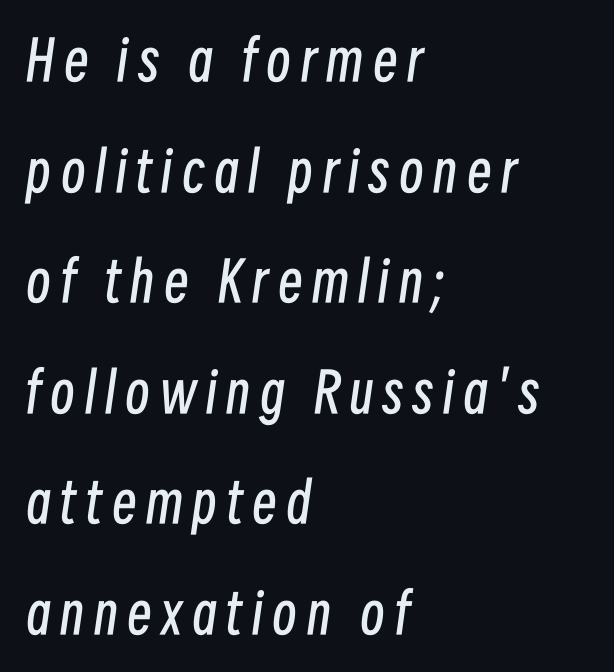
{"italic": "yes", "lean": "right", "slant_degrees": 8, "bold": "no", "weight": "regular", "width": "condensed", "stroke_contrast": "low", "x_height": "medium", "monospaced": "no", "underline": "no", "align": "left", "line_spacing": "loose", "line_spacing_ratio": 2.01, "glyph_px": 55}
